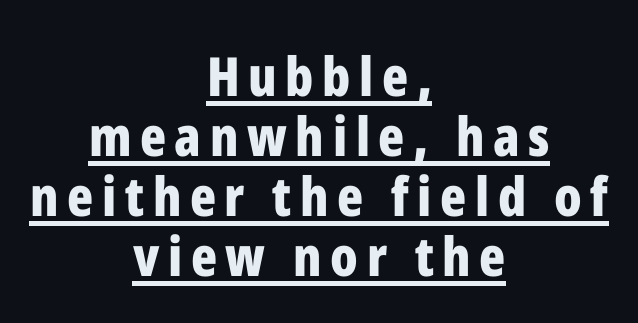
Q: Is the text bold? A: Yes.
Q: Is the text italic (slanted)? A: No, it is upright.
Q: Is the typeface a serif or a sans-serif typeface? A: Sans-serif.
Q: Is the text underlined? A: Yes.
Q: How is the paragraph aligned? A: Centered.
Q: Is the spacing between lines tight, normal or loose? A: Tight.
Q: Width (condensed, normal, or wide)? A: Condensed.
Q: Stroke contrast? A: Low.
Q: x-height? A: Medium.
Q: Monospaced? A: No.
